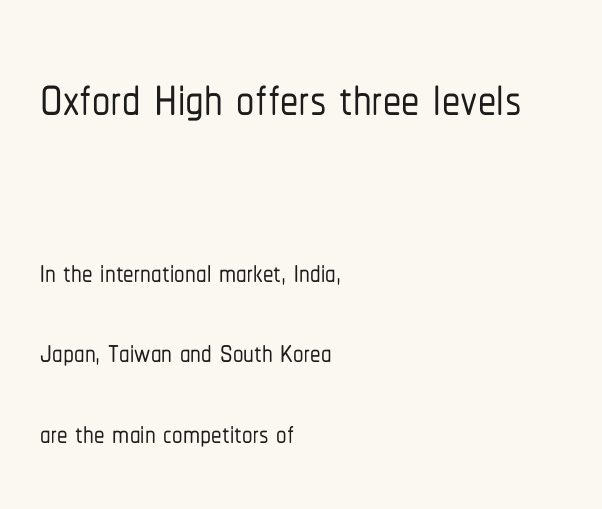
{"serif": "no", "italic": "no", "width": "condensed", "stroke_contrast": "low", "x_height": "medium", "monospaced": "no", "underline": "no", "align": "left", "line_spacing": "loose", "line_spacing_ratio": 1.92, "letter_spacing": "normal", "letter_spacing_em": 0.0, "larger_block": "first", "size_ratio": 1.74, "glyph_px": 73}
